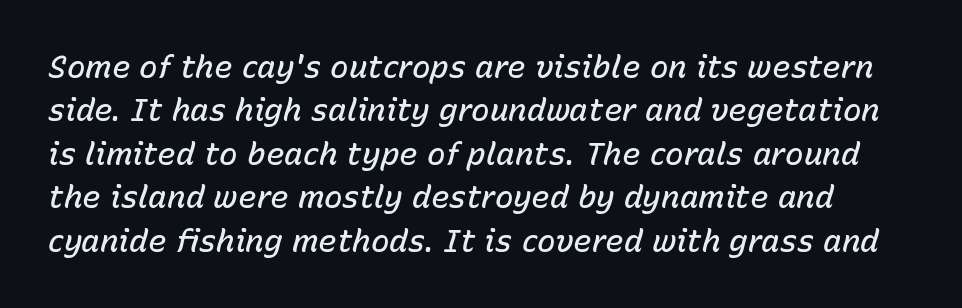
Q: Is the text bold? A: Semi-bold.
Q: Is the text italic (slanted)? A: Yes, it leans right by about 15 degrees.
Q: Is the text underlined? A: No.
Q: Is the spacing between letters normal or unusually wide? A: Normal.
Q: Is the spacing between lines tight, normal or loose? A: Normal.
Q: Width (condensed, normal, or wide)? A: Normal.
Q: Stroke contrast? A: Low.
Q: x-height? A: Medium.
Q: Monospaced? A: No.
